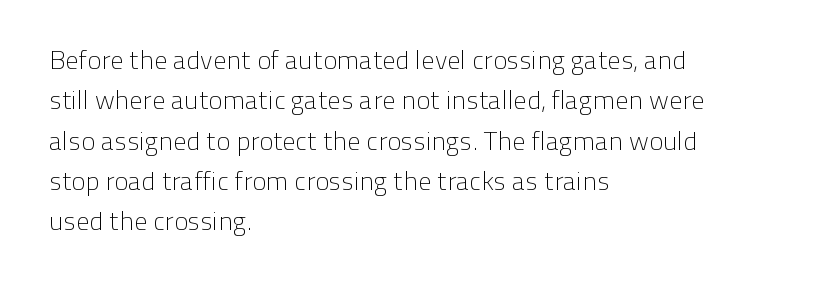
The image shows 26 px text type, upright; set left-aligned, normal line spacing (1.55x), normal letter spacing, not underlined.
